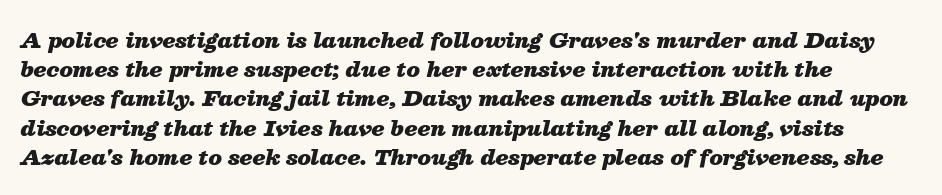
{"italic": "yes", "lean": "right", "slant_degrees": 13, "bold": "yes", "underline": "no", "line_spacing": "normal", "line_spacing_ratio": 1.39, "letter_spacing": "normal", "letter_spacing_em": 0.0, "glyph_px": 21}
